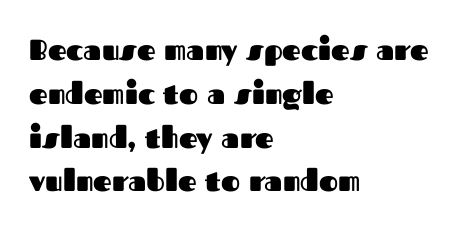
The image shows 29 px heavy sans-serif type, upright; set left-aligned, normal line spacing (1.51x), normal letter spacing, not underlined; medium stroke contrast and a medium x-height.
